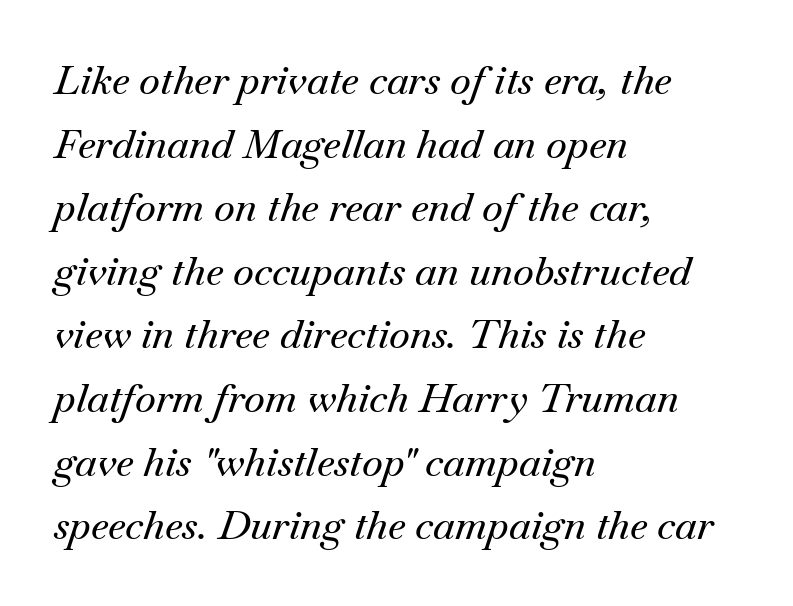
{"serif": "yes", "italic": "yes", "lean": "right", "slant_degrees": 18, "width": "normal", "stroke_contrast": "medium", "x_height": "small", "monospaced": "no", "underline": "no", "align": "left", "line_spacing": "normal", "line_spacing_ratio": 1.59, "letter_spacing": "normal", "letter_spacing_em": 0.0, "glyph_px": 40}
